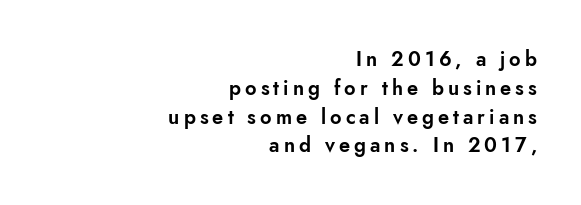
The image shows 20 px text type, upright; set right-aligned, normal line spacing (1.44x), unusually wide letter spacing (+0.2 em), not underlined.
